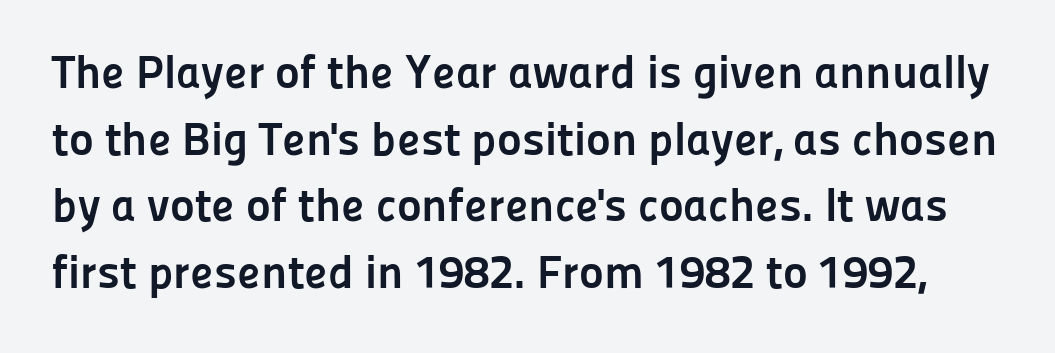
Q: Is the text bold? A: Yes.
Q: Is the text italic (slanted)? A: No, it is upright.
Q: Is the typeface a serif or a sans-serif typeface? A: Sans-serif.
Q: Is the text underlined? A: No.
Q: Is the spacing between letters normal or unusually wide? A: Normal.
Q: Is the spacing between lines tight, normal or loose? A: Normal.
Q: Width (condensed, normal, or wide)? A: Normal.
Q: Stroke contrast? A: Low.
Q: x-height? A: Medium.
Q: Monospaced? A: No.
